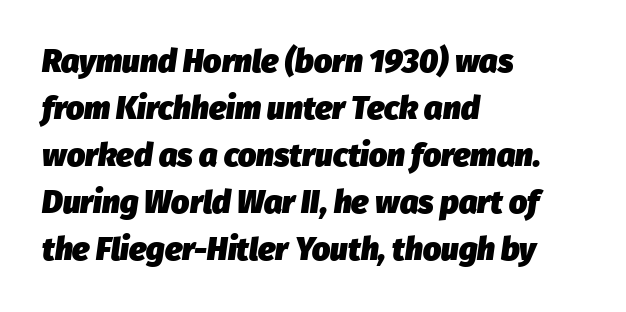
{"italic": "yes", "lean": "right", "slant_degrees": 8, "bold": "yes", "weight": "heavy", "width": "normal", "stroke_contrast": "low", "x_height": "medium", "monospaced": "no", "underline": "no", "align": "left", "line_spacing": "normal", "line_spacing_ratio": 1.47, "letter_spacing": "normal", "letter_spacing_em": 0.0, "glyph_px": 32}
